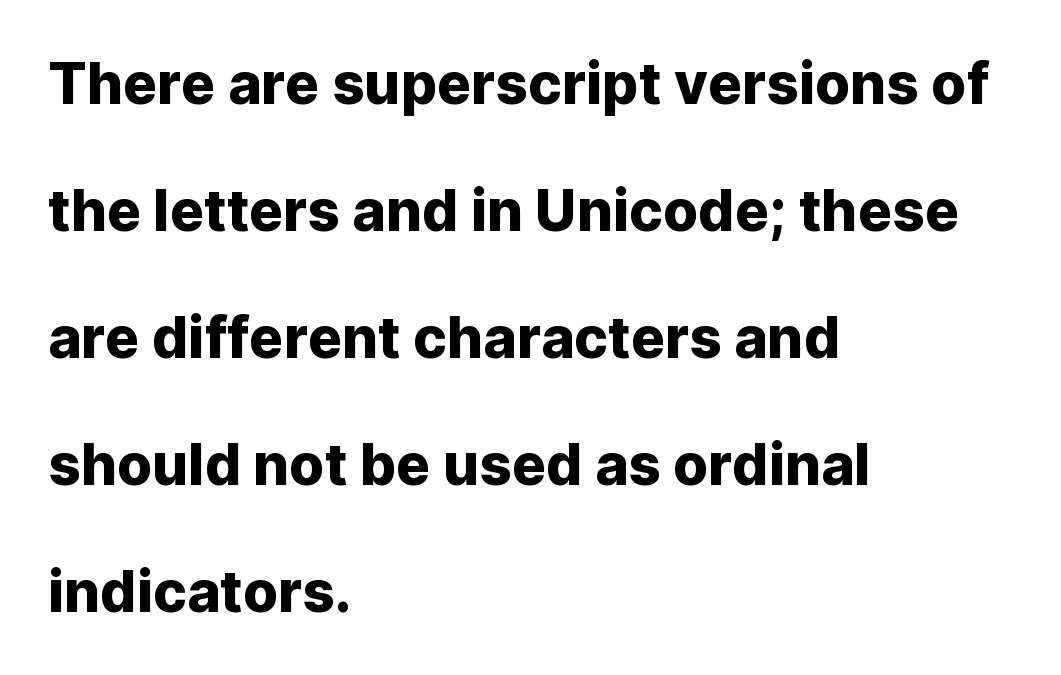
Q: Is the text italic (slanted)? A: No, it is upright.
Q: Is the typeface a serif or a sans-serif typeface? A: Sans-serif.
Q: Is the text underlined? A: No.
Q: How is the paragraph aligned? A: Left-aligned.
Q: Is the spacing between letters normal or unusually wide? A: Normal.
Q: Is the spacing between lines tight, normal or loose? A: Loose.
Q: Width (condensed, normal, or wide)? A: Normal.
Q: Stroke contrast? A: Low.
Q: x-height? A: Medium.
Q: Monospaced? A: No.
